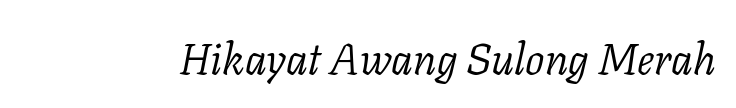
Each letter keeps its own natural width here, so spacing adapts to shape. Descender tails drop into unmarked territory. Compared with typical body copy, the letter spacing here is the same. These lines are composed in type with serifs. The font sits on the lighter half of the weight spectrum, regular included.
